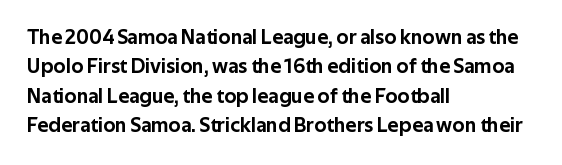
{"italic": "no", "underline": "no", "align": "left", "line_spacing": "normal", "line_spacing_ratio": 1.4, "letter_spacing": "normal", "letter_spacing_em": 0.0, "glyph_px": 21}
